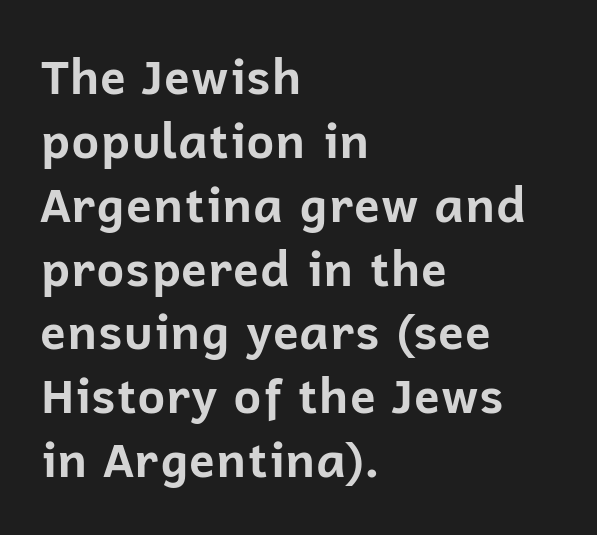
Letters rest on an invisible, unmarked baseline. Note: no serifs on the glyphs. This block has exactly the height ordinary leading produces. The typography opts for an upright posture over an oblique one. Set as a true bold cut, around the 700 mark. Alignment: flush left.
